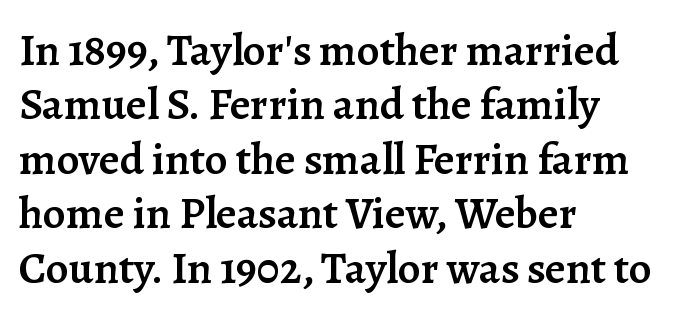
The image shows 45 px semibold serif type, upright; set left-aligned, line spacing 1.21x, normal letter spacing, not underlined; low stroke contrast and a medium x-height.
